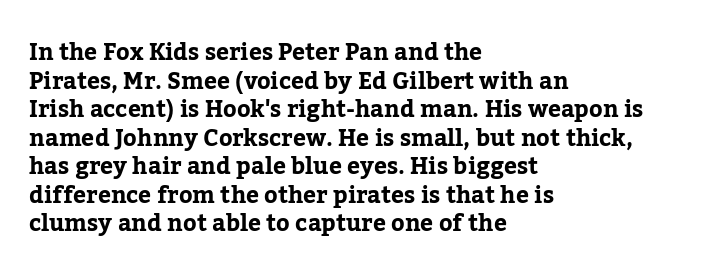
The image shows 23 px text type, upright; set left-aligned, line spacing 1.24x, normal letter spacing, not underlined.
